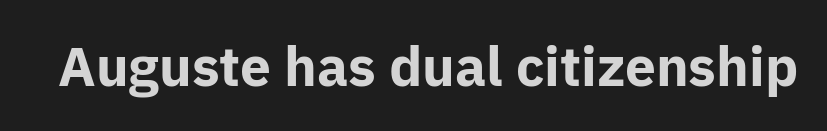
Q: Is the text bold? A: Yes.
Q: Is the text italic (slanted)? A: No, it is upright.
Q: Is the typeface a serif or a sans-serif typeface? A: Sans-serif.
Q: Is the text underlined? A: No.
Q: Is the spacing between letters normal or unusually wide? A: Normal.
Q: Width (condensed, normal, or wide)? A: Normal.
Q: Stroke contrast? A: Low.
Q: x-height? A: Medium.
Q: Monospaced? A: No.
